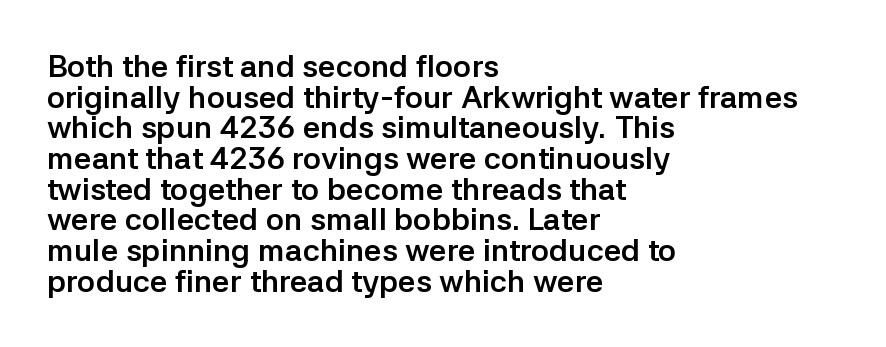
These lines are rendered in a variable-pitch font. The passage shown stacks its lines with hardly any gap. Pretty heavy lettering here — definitely bold. Line beginnings align vertically; line endings do not. Posture: straight, roman, zero tilt.
